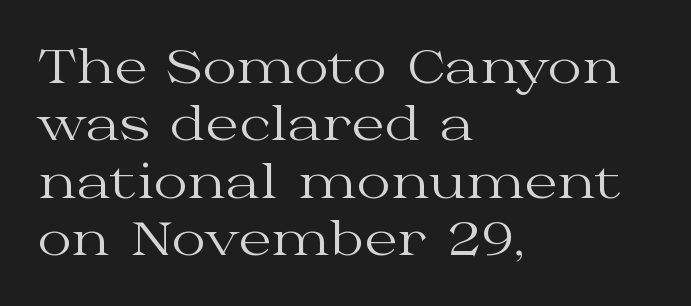
The characters are drawn with everyday or finer stroke widths. Note the varied advance widths — an 'i' is clearly narrower than an 'm'. Posture: vertical. Type without underlining. Horizontal alignment here is leftward, the default for most running prose.
